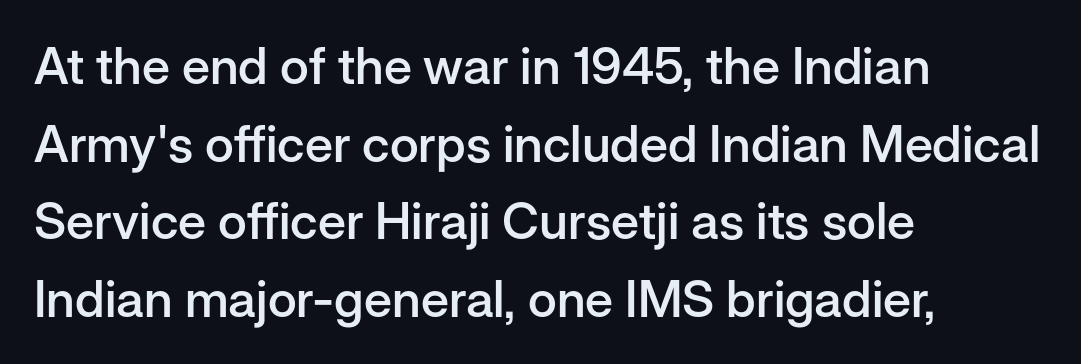
{"serif": "no", "italic": "no", "bold": "semi", "weight": "semibold", "width": "normal", "stroke_contrast": "low", "x_height": "medium", "monospaced": "no", "underline": "no", "align": "left", "line_spacing": "normal", "line_spacing_ratio": 1.52, "letter_spacing": "normal", "letter_spacing_em": 0.0, "glyph_px": 51}
